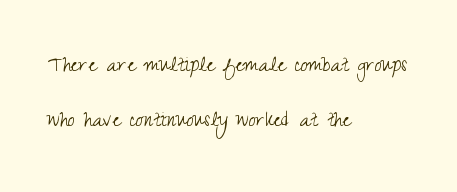
Q: Is the text bold? A: No.
Q: Is the text italic (slanted)? A: No, it is upright.
Q: Is the text underlined? A: No.
Q: How is the paragraph aligned? A: Left-aligned.
Q: Is the spacing between letters normal or unusually wide? A: Normal.
Q: Is the spacing between lines tight, normal or loose? A: Loose.
